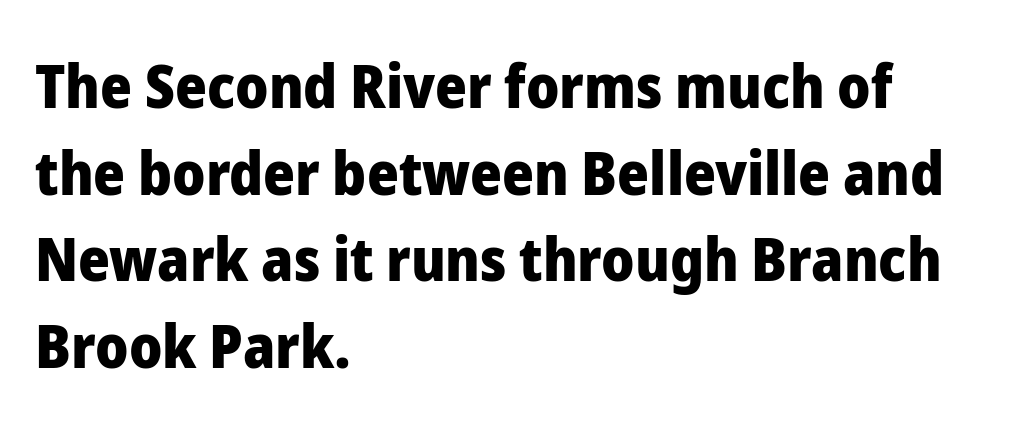
If you measured baseline to baseline, you'd find a middling distance. Do the characters align in a grid? No, the font is proportional. Any mark beneath the type? The region is blank. Heavy, bold letterforms. In terms of letterspacing, this is plain default setting.
